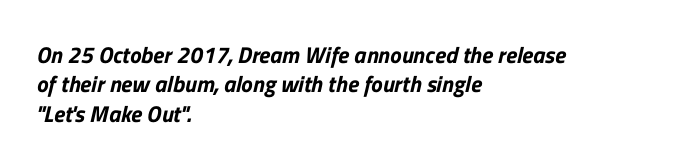
Q: Is the text underlined? A: No.
Q: How is the paragraph aligned? A: Left-aligned.
Q: Is the spacing between letters normal or unusually wide? A: Normal.
Q: Is the spacing between lines tight, normal or loose? A: Normal.
